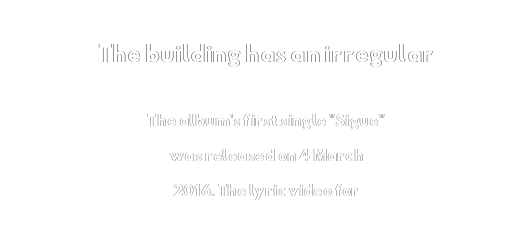
Do the letters lean? They stand straight. Letters rest on an invisible, unmarked baseline. Whoever set this chose breathing room over compactness in the vertical rhythm. Inter-character spacing is left at the font's built-in metrics.
